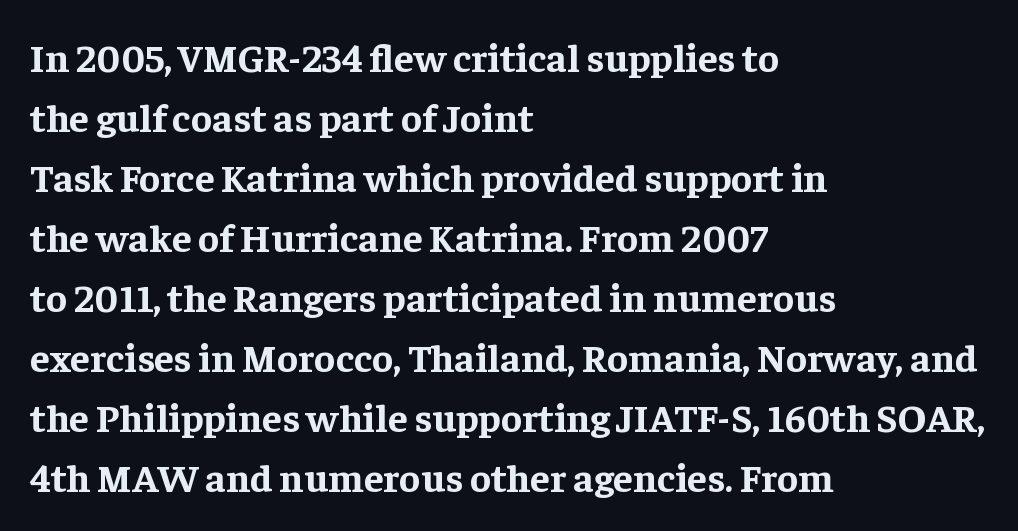
Q: Is the text bold? A: Yes.
Q: Is the text italic (slanted)? A: No, it is upright.
Q: Is the typeface a serif or a sans-serif typeface? A: Serif.
Q: Is the text underlined? A: No.
Q: How is the paragraph aligned? A: Left-aligned.
Q: Is the spacing between letters normal or unusually wide? A: Normal.
Q: Is the spacing between lines tight, normal or loose? A: Normal.
Q: Width (condensed, normal, or wide)? A: Normal.
Q: Stroke contrast? A: Low.
Q: x-height? A: Medium.
Q: Monospaced? A: No.
